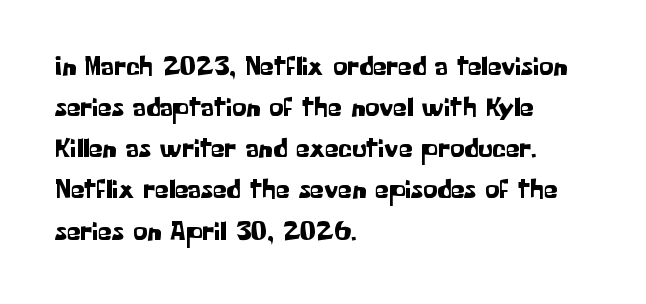
{"serif": "no", "italic": "no", "width": "normal", "stroke_contrast": "low", "x_height": "medium", "monospaced": "no", "underline": "no", "align": "left", "line_spacing": "normal", "line_spacing_ratio": 1.47, "letter_spacing": "normal", "letter_spacing_em": 0.0, "glyph_px": 28}
